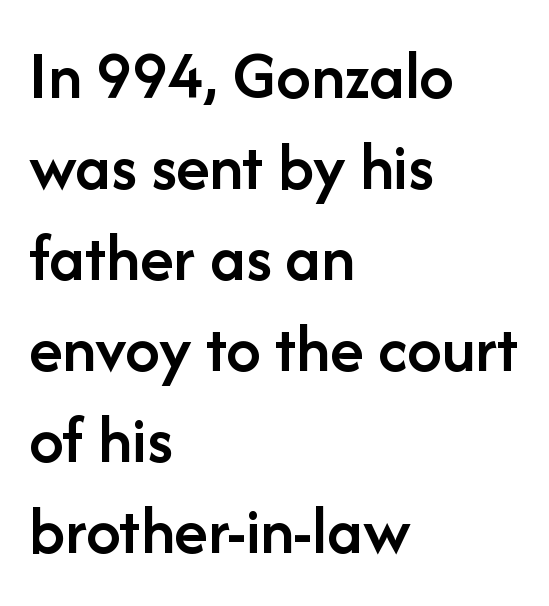
The image shows 69 px semibold sans-serif type, upright; set left-aligned, normal line spacing (1.32x), normal letter spacing, not underlined; low stroke contrast and a medium x-height.
